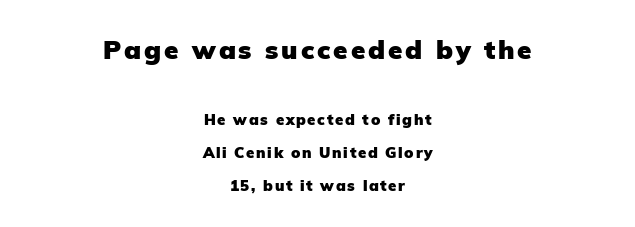
{"italic": "no", "bold": "yes", "underline": "no", "align": "center", "line_spacing": "loose", "line_spacing_ratio": 2.18, "larger_block": "first", "size_ratio": 1.73, "glyph_px": 26}
